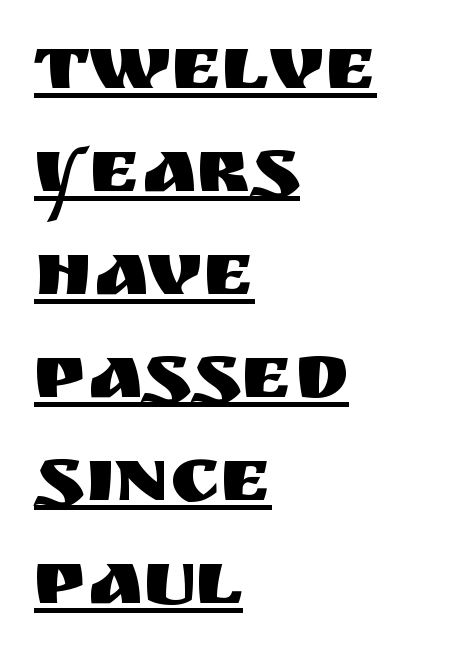
Q: Is the text italic (slanted)? A: No, it is upright.
Q: Is the typeface a serif or a sans-serif typeface? A: Sans-serif.
Q: Is the text underlined? A: Yes.
Q: How is the paragraph aligned? A: Left-aligned.
Q: Is the spacing between letters normal or unusually wide? A: Normal.
Q: Is the spacing between lines tight, normal or loose? A: Normal.
Q: Width (condensed, normal, or wide)? A: Normal.
Q: Stroke contrast? A: Medium.
Q: x-height? A: Large.
Q: Monospaced? A: No.
